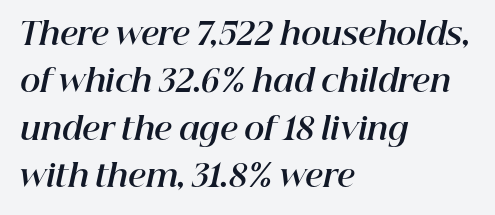
The image shows 31 px bold type, italic (leaning right); set left-aligned, normal line spacing (1.53x), normal letter spacing, not underlined; high stroke contrast and a medium x-height.
